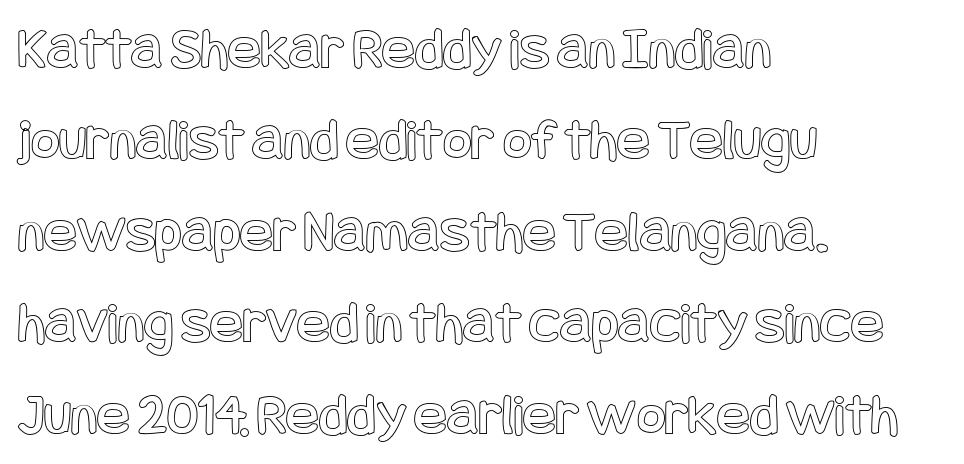
{"italic": "no", "width": "condensed", "x_height": "large", "underline": "no", "align": "left", "line_spacing": "normal", "line_spacing_ratio": 1.5, "letter_spacing": "normal", "letter_spacing_em": 0.0, "glyph_px": 61}
